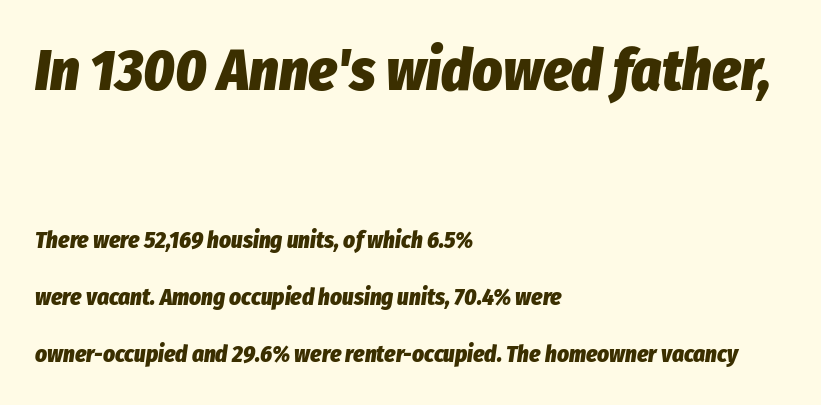
The image shows 58 px heavy, condensed type, italic (leaning right); set left-aligned, loose line spacing (2.49x), normal letter spacing, not underlined; the first (top) block is 2.52x larger; low stroke contrast and a medium x-height.
